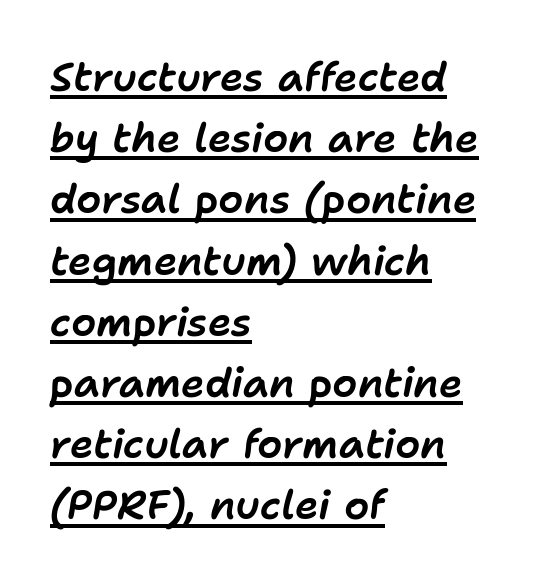
Q: Is the text italic (slanted)? A: Yes, it leans right by about 11 degrees.
Q: Is the text underlined? A: Yes.
Q: How is the paragraph aligned? A: Left-aligned.
Q: Is the spacing between letters normal or unusually wide? A: Normal.
Q: Is the spacing between lines tight, normal or loose? A: Normal.
Q: Width (condensed, normal, or wide)? A: Normal.
Q: Stroke contrast? A: Low.
Q: x-height? A: Medium.
Q: Monospaced? A: No.
